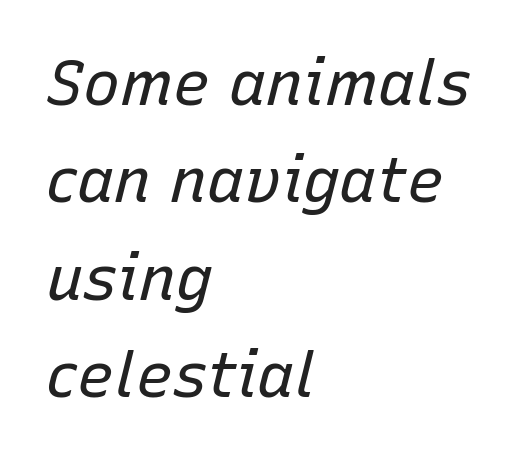
The letterforms sit shoulder to shoulder at normal distance. If you drew a line through each stem, it would be angled. These lines stack with their left ends in a neat column. The face used here is proportionally spaced, like ordinary book or web type. Underlining? Definitely not there. Is the type heavy? It reads as light-to-regular instead.
